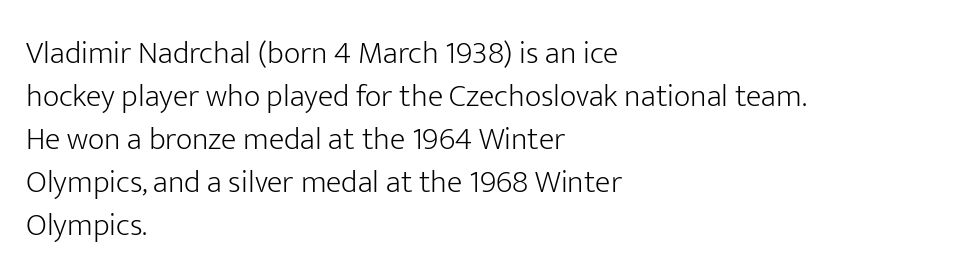
{"serif": "no", "italic": "no", "bold": "no", "weight": "light", "width": "normal", "stroke_contrast": "low", "x_height": "medium", "monospaced": "no", "underline": "no", "align": "left", "line_spacing": "normal", "line_spacing_ratio": 1.34, "letter_spacing": "normal", "letter_spacing_em": 0.0, "glyph_px": 32}
